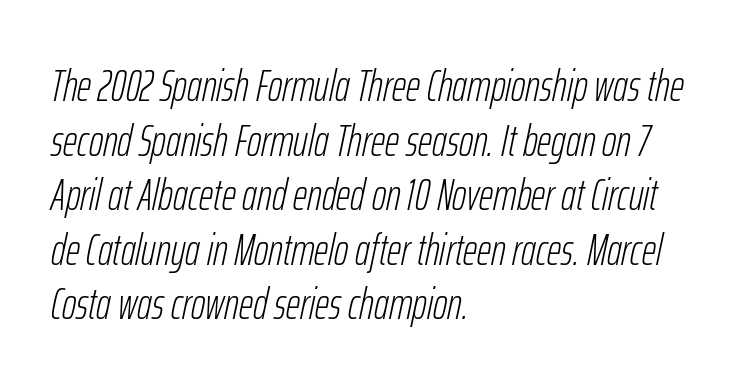
The image shows 44 px light, condensed type, italic (leaning right); set left-aligned, line spacing 1.24x, normal letter spacing, not underlined; low stroke contrast and a medium x-height.
